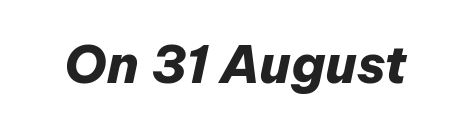
Q: Is the text bold? A: Yes.
Q: Is the text italic (slanted)? A: Yes, it leans right by about 12 degrees.
Q: Is the text underlined? A: No.
Q: Is the spacing between letters normal or unusually wide? A: Normal.
Q: Width (condensed, normal, or wide)? A: Normal.
Q: Stroke contrast? A: Low.
Q: x-height? A: Medium.
Q: Monospaced? A: No.
